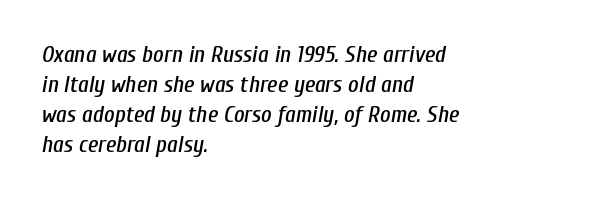
{"italic": "yes", "lean": "right", "slant_degrees": 10, "underline": "no", "align": "left", "line_spacing": "normal", "line_spacing_ratio": 1.3, "letter_spacing": "normal", "letter_spacing_em": 0.0, "glyph_px": 23}
